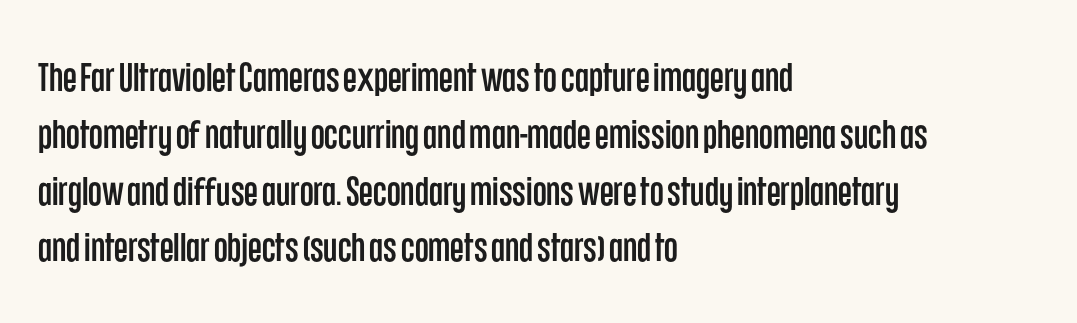
Every row of glyphs begins at an identical x-position on the left. Here the designer chose a conventional face with non-uniform glyph widths. No extra tracking has been applied to these lines. Underline: absent.
